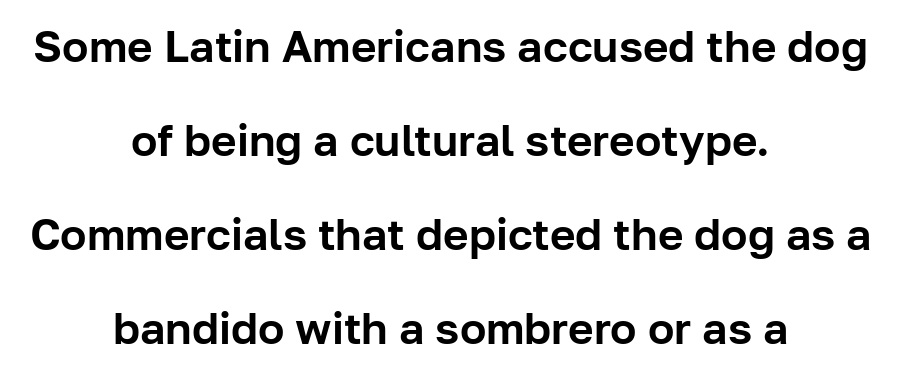
The rendering uses a large line-height, opening up the rows. Type style note: lacks serifs. Honestly, the letter spacing is just normal — you wouldn't notice it. Here the designer chose a conventional face with non-uniform glyph widths. Visually the block forms a symmetrical silhouette, jagged on both flanks.
